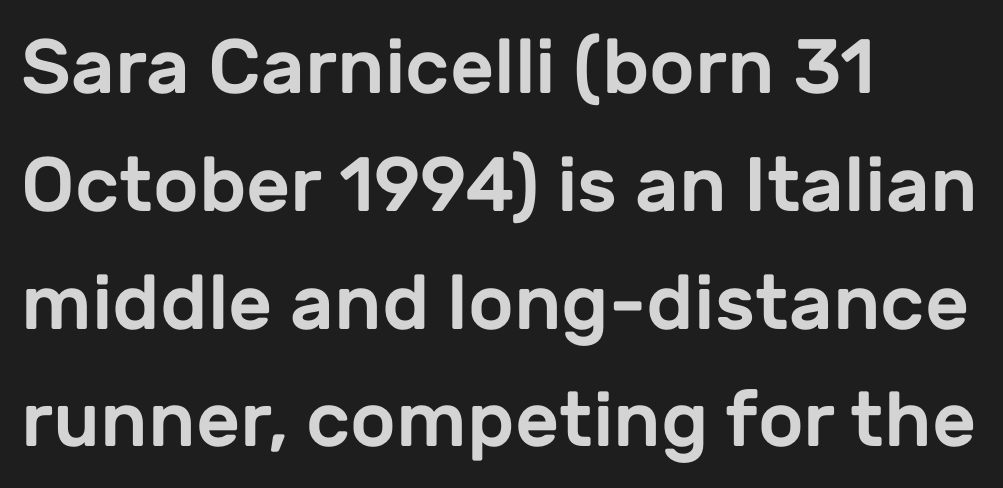
Q: Is the text italic (slanted)? A: No, it is upright.
Q: Is the typeface a serif or a sans-serif typeface? A: Sans-serif.
Q: Is the text underlined? A: No.
Q: How is the paragraph aligned? A: Left-aligned.
Q: Is the spacing between letters normal or unusually wide? A: Normal.
Q: Is the spacing between lines tight, normal or loose? A: Normal.
Q: Width (condensed, normal, or wide)? A: Normal.
Q: Stroke contrast? A: Low.
Q: x-height? A: Medium.
Q: Monospaced? A: No.
